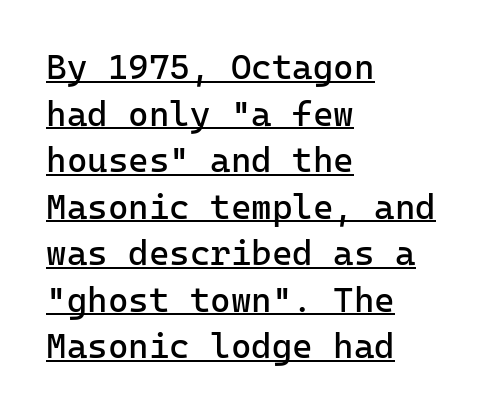
{"serif": "no", "italic": "no", "bold": "no", "weight": "regular", "width": "normal", "stroke_contrast": "low", "x_height": "medium", "monospaced": "yes", "underline": "yes", "align": "left", "line_spacing": "normal", "line_spacing_ratio": 1.33, "letter_spacing": "normal", "letter_spacing_em": 0.0, "glyph_px": 35}
